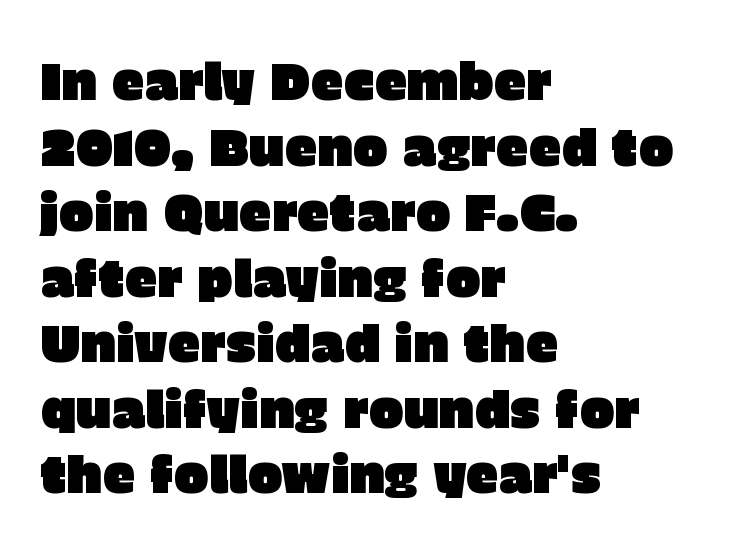
{"serif": "no", "italic": "no", "width": "normal", "stroke_contrast": "low", "x_height": "large", "monospaced": "no", "underline": "no", "align": "left", "line_spacing": "normal", "line_spacing_ratio": 1.26, "letter_spacing": "normal", "letter_spacing_em": 0.0, "glyph_px": 52}
